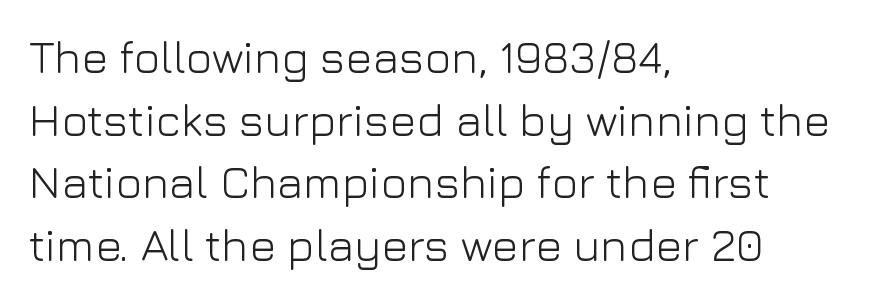
The image shows 45 px light sans-serif type, upright; set left-aligned, normal line spacing (1.39x), normal letter spacing, not underlined; low stroke contrast and a medium x-height.
